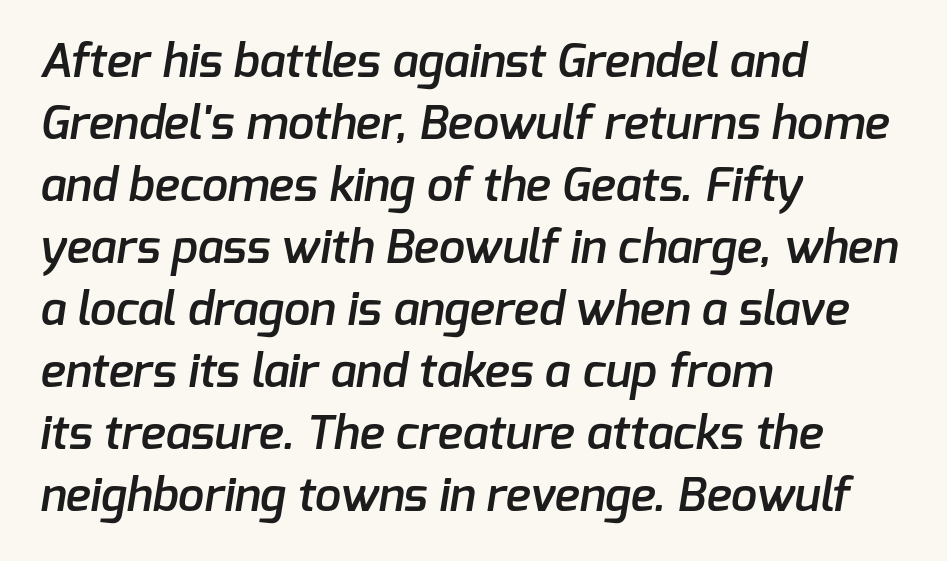
Does the weight exceed regular? Yes, but only to semibold. Layout note: lines flush left. The strip under each line holds only bare page. Letterform terminals end flat and unadorned throughout the passage. Characters follow at the spacing the type designer built in.
